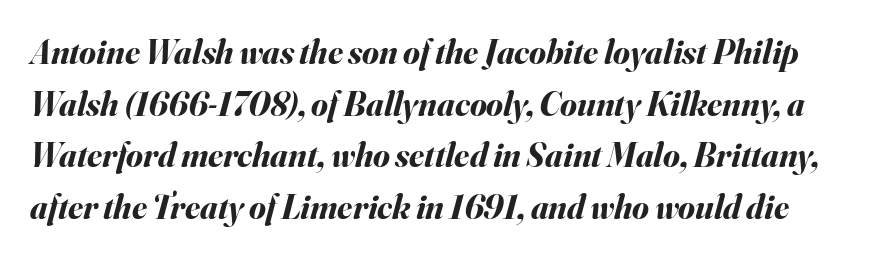
Q: Is the text bold? A: Yes.
Q: Is the text italic (slanted)? A: Yes, it leans right by about 16 degrees.
Q: Is the text underlined? A: No.
Q: Is the spacing between letters normal or unusually wide? A: Normal.
Q: Is the spacing between lines tight, normal or loose? A: Normal.
Q: Width (condensed, normal, or wide)? A: Normal.
Q: Stroke contrast? A: Medium.
Q: x-height? A: Small.
Q: Monospaced? A: No.
